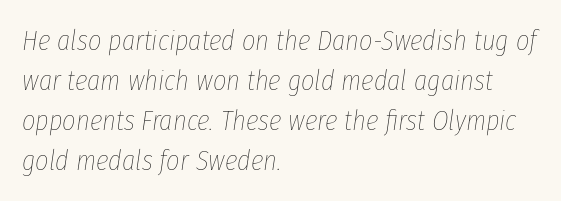
Q: Is the text bold? A: No.
Q: Is the text italic (slanted)? A: Yes, it leans right by about 8 degrees.
Q: Is the text underlined? A: No.
Q: How is the paragraph aligned? A: Left-aligned.
Q: Is the spacing between letters normal or unusually wide? A: Normal.
Q: Is the spacing between lines tight, normal or loose? A: Normal.
Q: Width (condensed, normal, or wide)? A: Condensed.
Q: Stroke contrast? A: Low.
Q: x-height? A: Medium.
Q: Monospaced? A: No.
